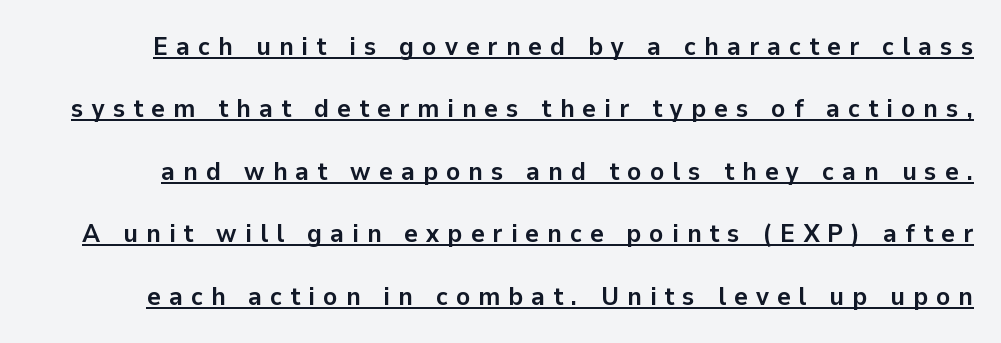
{"italic": "no", "bold": "yes", "underline": "yes", "line_spacing": "loose", "line_spacing_ratio": 2.4, "letter_spacing": "wide", "letter_spacing_em": 0.31, "glyph_px": 26}
